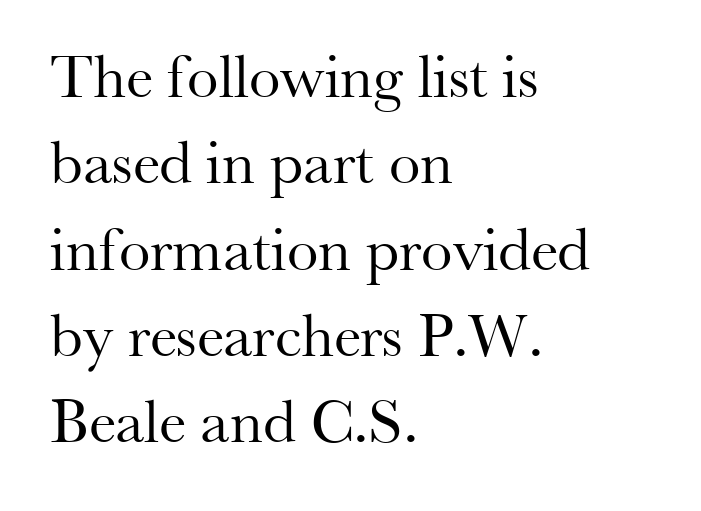
The image shows 63 px regular-weight serif type, upright; set left-aligned, normal line spacing (1.37x), normal letter spacing, not underlined; medium stroke contrast and a small x-height.
